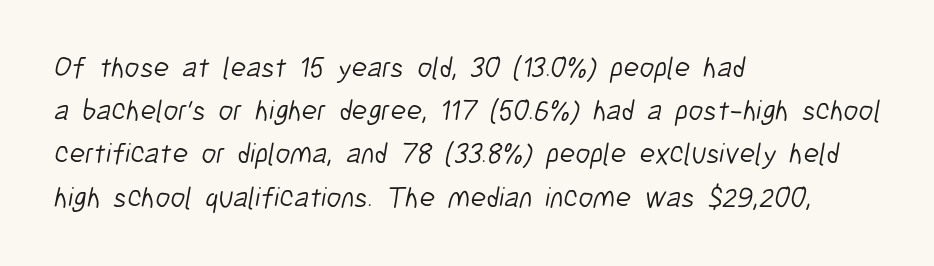
Q: Is the text bold? A: No.
Q: Is the typeface a serif or a sans-serif typeface? A: Sans-serif.
Q: Is the text underlined? A: No.
Q: How is the paragraph aligned? A: Left-aligned.
Q: Is the spacing between letters normal or unusually wide? A: Normal.
Q: Is the spacing between lines tight, normal or loose? A: Normal.
Q: Width (condensed, normal, or wide)? A: Condensed.
Q: Stroke contrast? A: Low.
Q: x-height? A: Medium.
Q: Monospaced? A: No.
